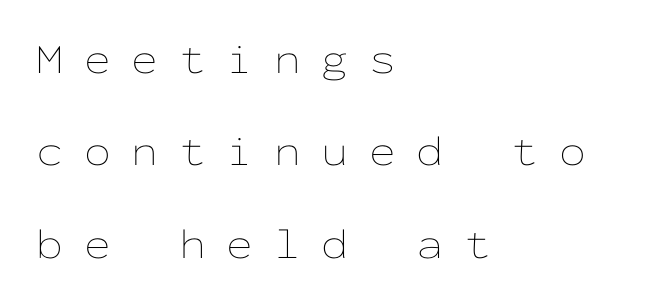
{"italic": "no", "bold": "no", "weight": "thin", "width": "wide", "stroke_contrast": "low", "x_height": "medium", "monospaced": "yes", "underline": "no", "align": "left", "line_spacing": "loose", "line_spacing_ratio": 2.15, "letter_spacing": "wide", "letter_spacing_em": 0.48, "glyph_px": 43}
